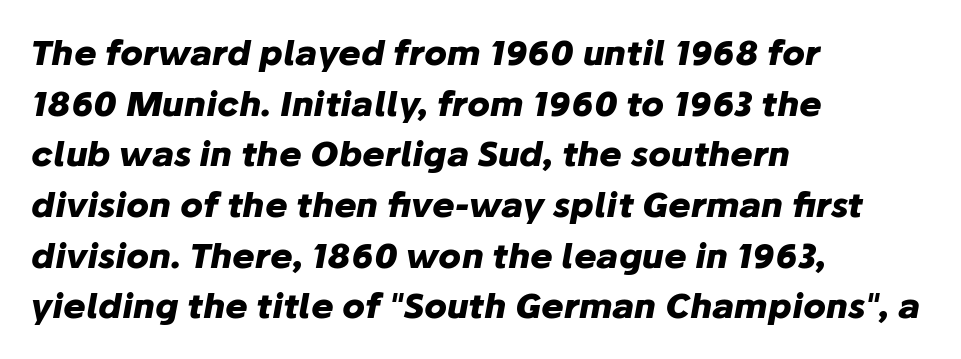
The image shows 34 px heavy type, italic (leaning right); set left-aligned, normal line spacing (1.49x), normal letter spacing, not underlined; low stroke contrast and a medium x-height.
